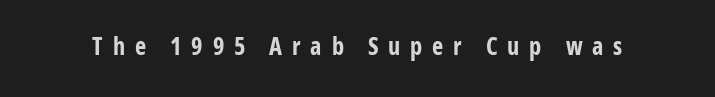
Q: Is the text bold? A: Yes.
Q: Is the text italic (slanted)? A: No, it is upright.
Q: Is the text underlined? A: No.
Q: Is the spacing between letters normal or unusually wide? A: Unusually wide.
